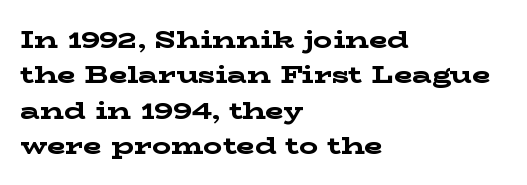
Q: Is the text bold? A: Yes.
Q: Is the text italic (slanted)? A: No, it is upright.
Q: Is the text underlined? A: No.
Q: How is the paragraph aligned? A: Left-aligned.
Q: Is the spacing between letters normal or unusually wide? A: Normal.
Q: Is the spacing between lines tight, normal or loose? A: Normal.
